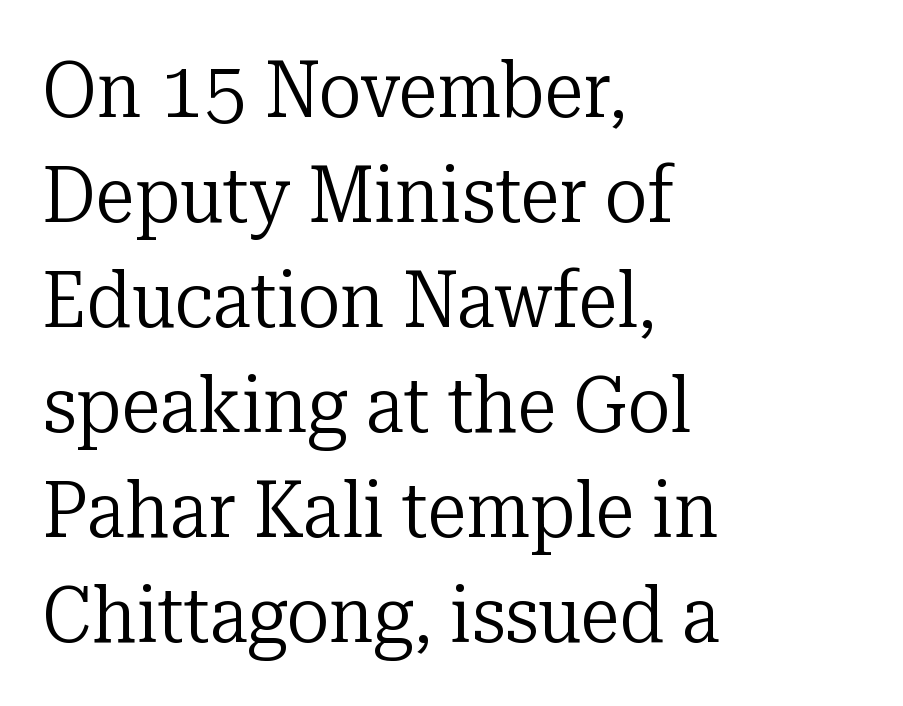
{"serif": "yes", "italic": "no", "bold": "no", "weight": "regular", "width": "normal", "stroke_contrast": "low", "x_height": "medium", "monospaced": "no", "underline": "no", "align": "left", "line_spacing": "normal", "line_spacing_ratio": 1.33, "letter_spacing": "normal", "letter_spacing_em": 0.0, "glyph_px": 79}
